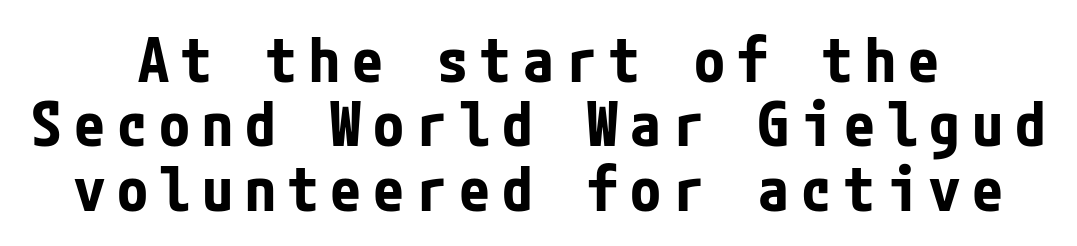
{"serif": "no", "italic": "no", "bold": "yes", "weight": "bold", "width": "condensed", "stroke_contrast": "low", "x_height": "medium", "underline": "no", "align": "center", "line_spacing": "tight", "line_spacing_ratio": 1.04, "glyph_px": 62}
